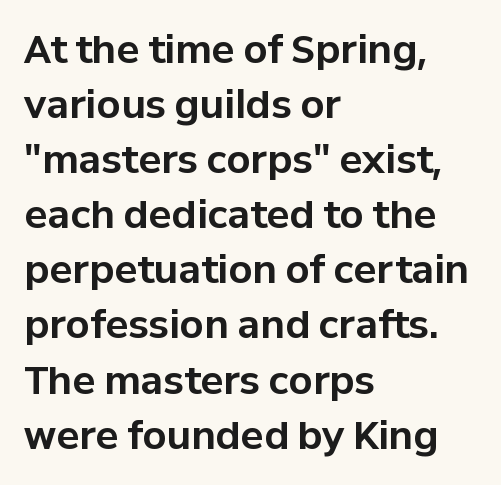
{"serif": "no", "italic": "no", "bold": "yes", "weight": "bold", "width": "normal", "stroke_contrast": "low", "x_height": "medium", "monospaced": "no", "underline": "no", "align": "left", "line_spacing": "normal", "line_spacing_ratio": 1.45, "letter_spacing": "normal", "letter_spacing_em": 0.0, "glyph_px": 38}
